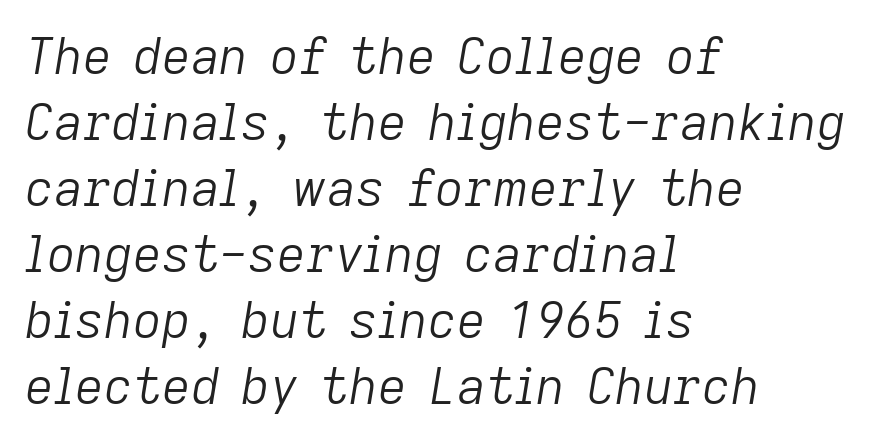
The image shows 50 px light type, italic (leaning right); set left-aligned, normal line spacing (1.32x), normal letter spacing, not underlined; low stroke contrast and a medium x-height.
